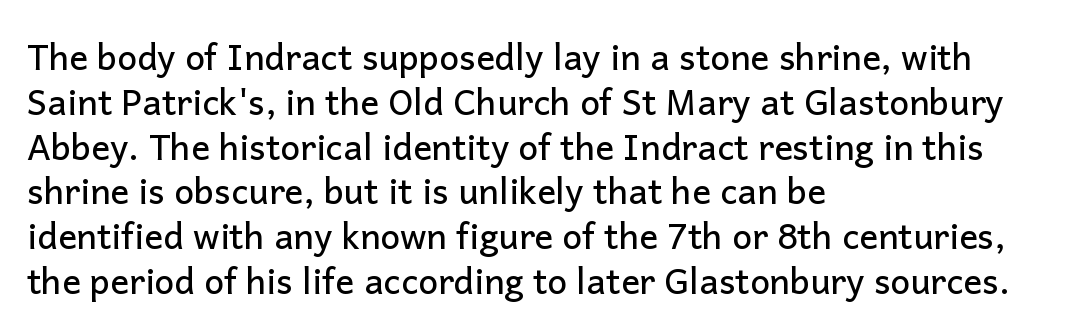
Posture: vertical. Tracking here is standard; glyphs follow each other at the usual distance. Are there feet on the stems? There aren't — it's a sans. Note the varied advance widths — an 'i' is clearly narrower than an 'm'.
